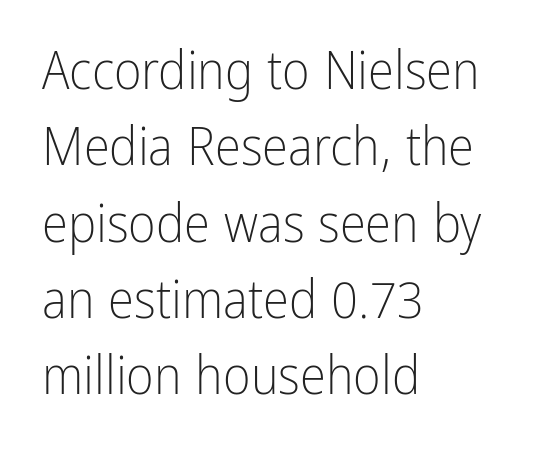
The image shows 53 px light, condensed sans-serif type, upright; set left-aligned, normal line spacing (1.44x), normal letter spacing, not underlined; low stroke contrast and a medium x-height.
